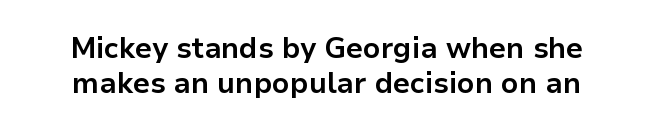
Nobody touched the tracking dial on this one. Unlike italic type, these characters show no tilt at all. To sum up the face: it is a sans, with no serifs. Descenders hang freely into open space. What weight is shown? A full bold with thick strokes. The face used here is proportionally spaced, like ordinary book or web type.
